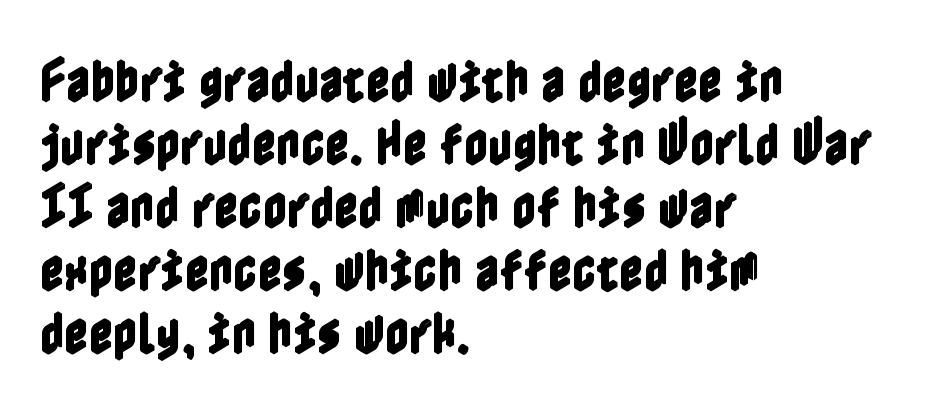
Q: Is the text italic (slanted)? A: No, it is upright.
Q: Is the text underlined? A: No.
Q: How is the paragraph aligned? A: Left-aligned.
Q: Is the spacing between letters normal or unusually wide? A: Normal.
Q: Is the spacing between lines tight, normal or loose? A: Normal.
Q: Width (condensed, normal, or wide)? A: Condensed.
Q: x-height? A: Medium.
